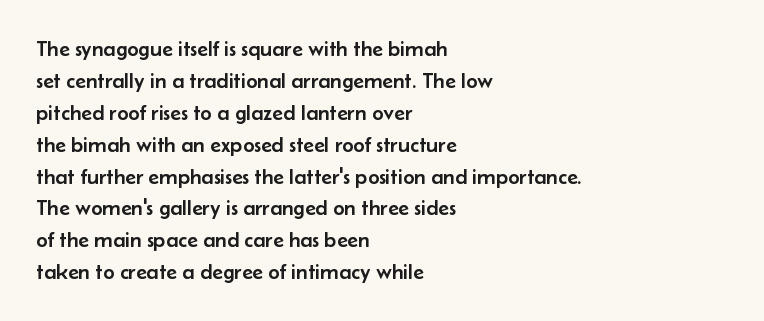
Left-aligned paragraph, ragged on the right. Rendered with straight, roman letterforms. Successive baselines arrive at the customary interval. Descenders are the only things crossing below the line. Is the letter spacing exaggerated? No — it looks like the ordinary default.
